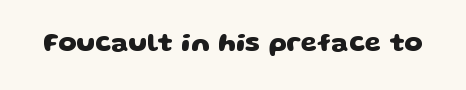
Set as a true bold cut, around the 700 mark. No word sits above an underline. Nothing unusual about the tracking: characters are spaced as the font intends.
